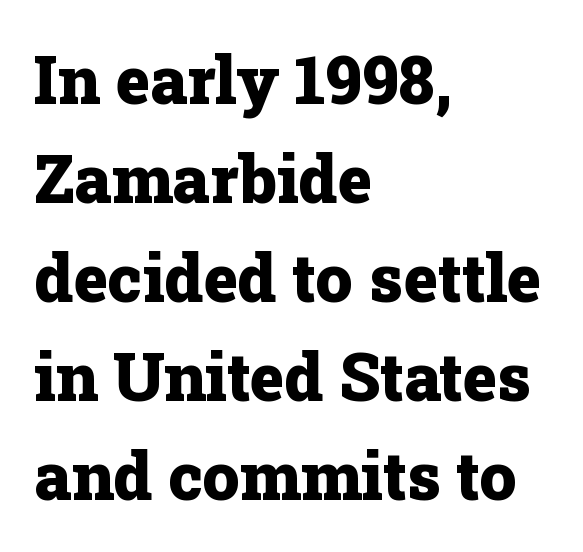
Q: Is the text bold? A: Yes.
Q: Is the text italic (slanted)? A: No, it is upright.
Q: Is the typeface a serif or a sans-serif typeface? A: Serif.
Q: Is the text underlined? A: No.
Q: How is the paragraph aligned? A: Left-aligned.
Q: Is the spacing between letters normal or unusually wide? A: Normal.
Q: Is the spacing between lines tight, normal or loose? A: Normal.
Q: Width (condensed, normal, or wide)? A: Normal.
Q: Stroke contrast? A: Low.
Q: x-height? A: Medium.
Q: Monospaced? A: No.
